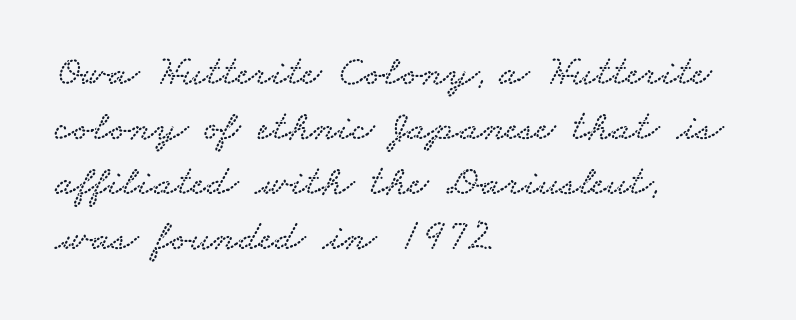
The characters display serif detailing at their extremities. This sample has the flowing, uneven cadence of proportional lettering. Honestly, the letter spacing is just normal — you wouldn't notice it. Horizontal alignment here is leftward, the default for most running prose. The strip under each line holds only bare page. What's the leading like? Ordinary, nothing unusual.
